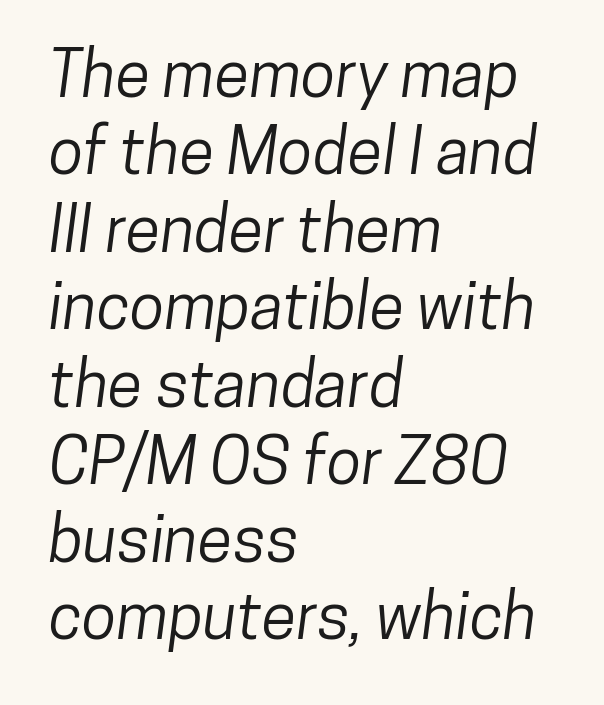
The image shows 64 px condensed sans-serif type; set left-aligned, line spacing 1.21x, normal letter spacing, not underlined; low stroke contrast and a medium x-height.
